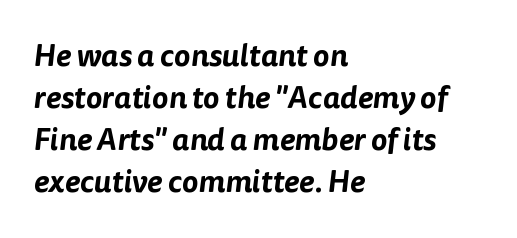
Reading down the block, your eye returns to a fixed left position each line. Nobody drew a line under any word here. A typesetter would call this leading conventional body-copy spacing. Do the characters align in a grid? No, the font is proportional.
